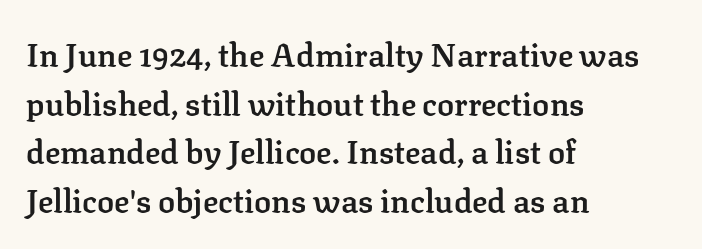
The image shows 32 px semibold serif type, upright; set left-aligned, normal line spacing (1.52x), normal letter spacing, not underlined; low stroke contrast and a medium x-height.
